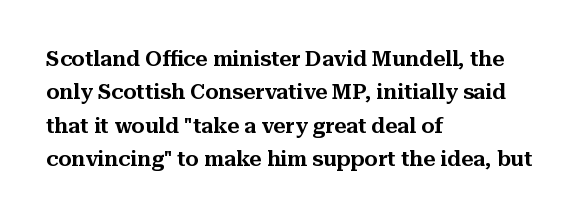
{"italic": "no", "underline": "no", "align": "left", "line_spacing": "normal", "line_spacing_ratio": 1.59, "letter_spacing": "normal", "letter_spacing_em": 0.0, "glyph_px": 21}
